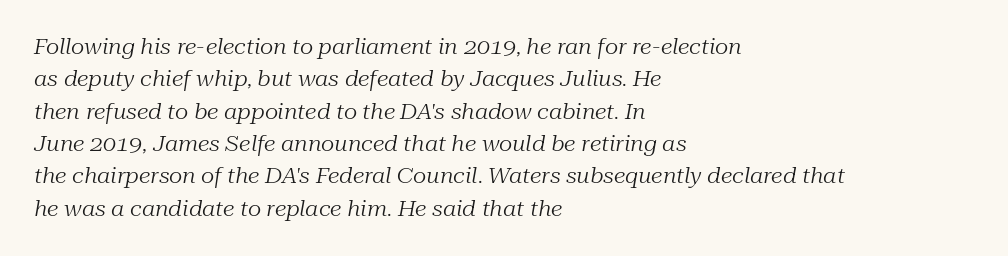
The image shows 21 px text type, italic (leaning right); set left-aligned, normal line spacing (1.54x), normal letter spacing, not underlined.
